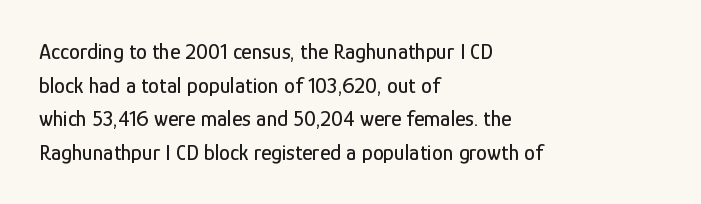
One glance says typical: line gaps are just what's usual. The letters stand upright; this is a roman face. The gap between lines stays unmarked. These lines keep a tight, regular rhythm from letter to letter. Casual observation: everything's shoved over to the left.
